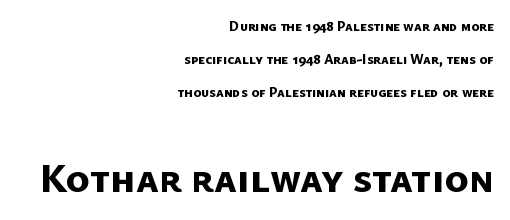
{"serif": "no", "bold": "yes", "weight": "bold", "width": "normal", "stroke_contrast": "low", "x_height": "medium", "monospaced": "no", "underline": "no", "align": "right", "line_spacing": "loose", "line_spacing_ratio": 2.36, "letter_spacing": "normal", "letter_spacing_em": 0.0, "larger_block": "second", "size_ratio": 2.93, "glyph_px": 41}
